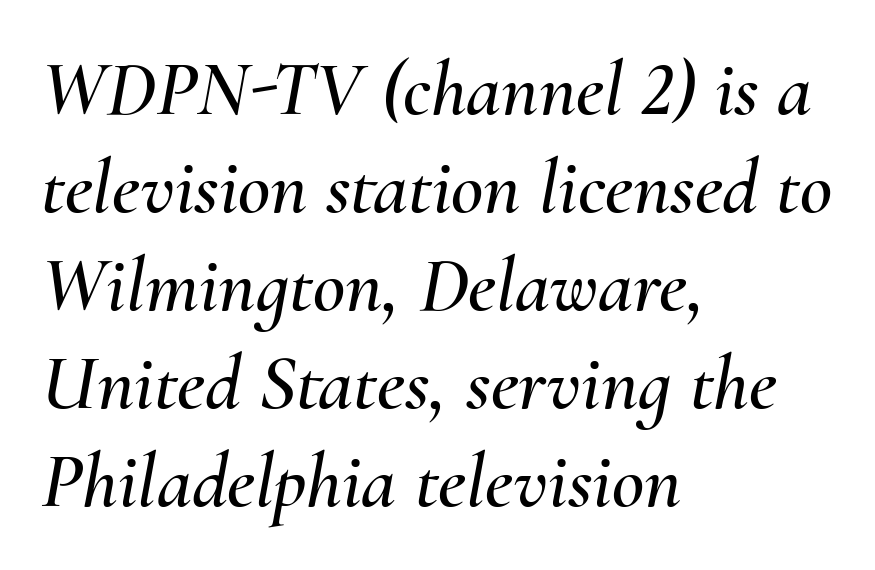
A classic flush-left, rag-right setting is used for this passage. Only glyphs here, with clear space below each row. An italicized treatment has been applied to the whole sample. This rendering leaves character spacing at its baseline value. Do the characters align in a grid? No, the font is proportional.
